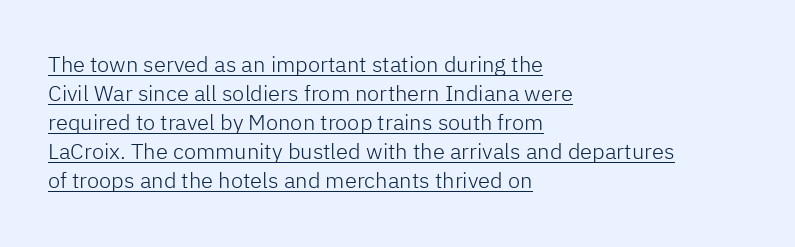
Q: Is the text bold? A: No.
Q: Is the text italic (slanted)? A: No, it is upright.
Q: Is the text underlined? A: Yes.
Q: How is the paragraph aligned? A: Left-aligned.
Q: Is the spacing between letters normal or unusually wide? A: Normal.
Q: Is the spacing between lines tight, normal or loose? A: Normal.
